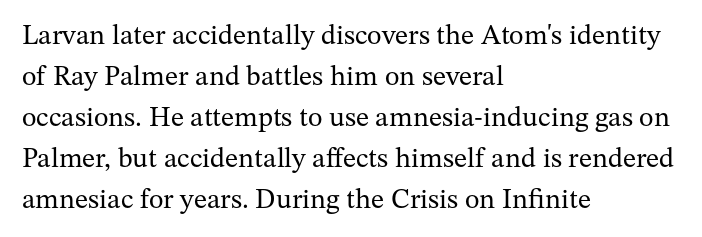
{"serif": "yes", "italic": "no", "bold": "no", "weight": "regular", "width": "normal", "stroke_contrast": "medium", "x_height": "medium", "monospaced": "no", "underline": "no", "align": "left", "line_spacing": "normal", "line_spacing_ratio": 1.46, "letter_spacing": "normal", "letter_spacing_em": 0.0, "glyph_px": 28}
